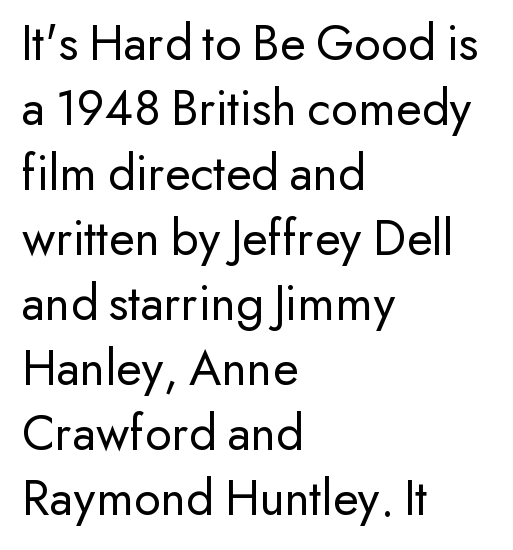
Clear beneath every line of the passage. The setting favours the left margin, as ordinary paragraphs usually do. The text was rendered using a sans face with plain stroke endings. Stems and bowls with no extra thickness — not bold. Looks like regular typesetting: each glyph gets only the width it needs. When letters stand straight like this, we call the style roman or upright.
